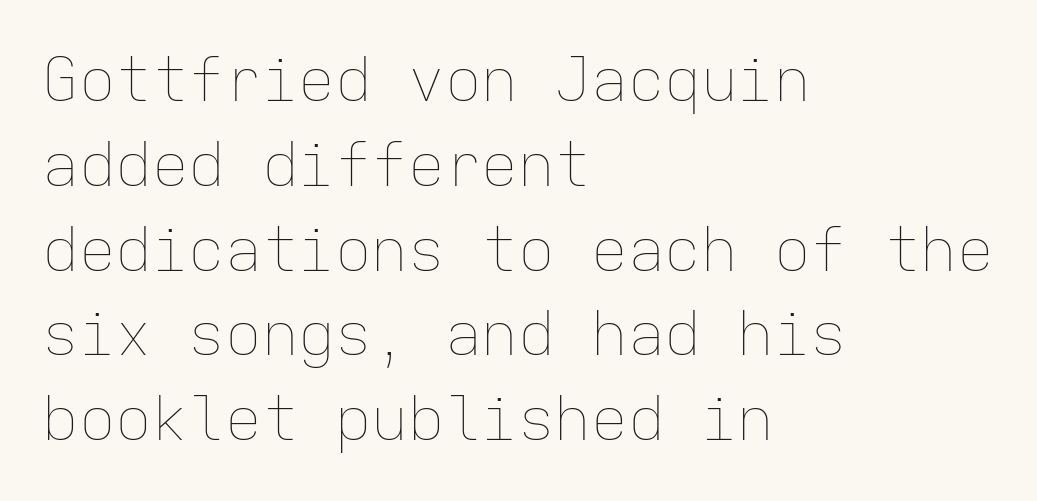
Q: Is the text bold? A: No.
Q: Is the text italic (slanted)? A: No, it is upright.
Q: Is the text underlined? A: No.
Q: How is the paragraph aligned? A: Left-aligned.
Q: Is the spacing between letters normal or unusually wide? A: Normal.
Q: Is the spacing between lines tight, normal or loose? A: Normal.
Q: Width (condensed, normal, or wide)? A: Normal.
Q: Stroke contrast? A: Low.
Q: x-height? A: Medium.
Q: Monospaced? A: Yes.
